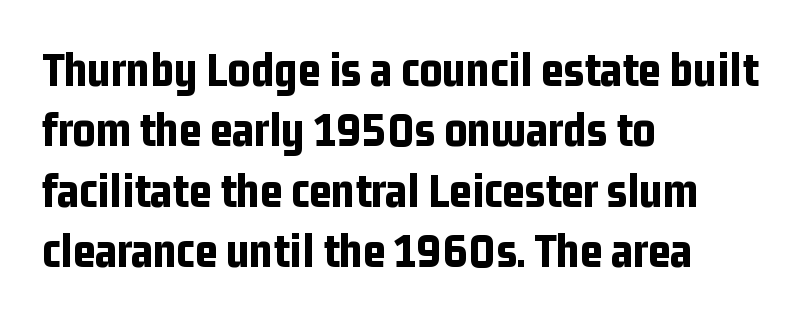
{"serif": "no", "italic": "no", "bold": "yes", "weight": "bold", "width": "condensed", "stroke_contrast": "low", "x_height": "medium", "monospaced": "no", "underline": "no", "align": "left", "line_spacing_ratio": 1.23, "letter_spacing": "normal", "letter_spacing_em": 0.0, "glyph_px": 49}
